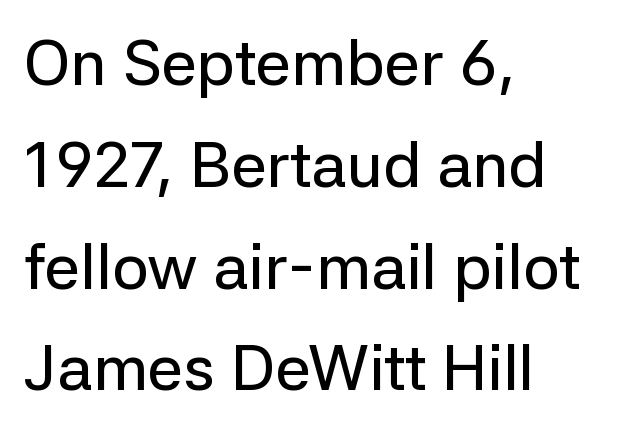
Q: Is the text italic (slanted)? A: No, it is upright.
Q: Is the typeface a serif or a sans-serif typeface? A: Sans-serif.
Q: Is the text underlined? A: No.
Q: How is the paragraph aligned? A: Left-aligned.
Q: Is the spacing between letters normal or unusually wide? A: Normal.
Q: Is the spacing between lines tight, normal or loose? A: Normal.
Q: Width (condensed, normal, or wide)? A: Normal.
Q: Stroke contrast? A: Low.
Q: x-height? A: Medium.
Q: Monospaced? A: No.
